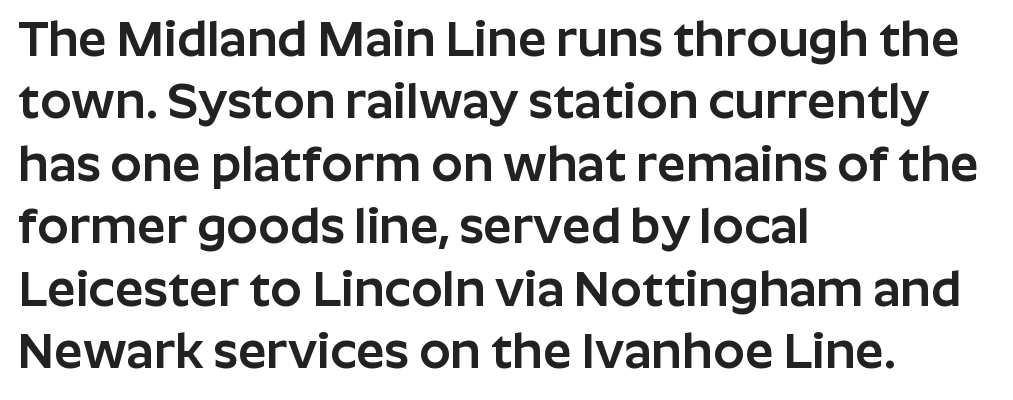
Q: Is the text italic (slanted)? A: No, it is upright.
Q: Is the typeface a serif or a sans-serif typeface? A: Sans-serif.
Q: Is the text underlined? A: No.
Q: How is the paragraph aligned? A: Left-aligned.
Q: Is the spacing between letters normal or unusually wide? A: Normal.
Q: Is the spacing between lines tight, normal or loose? A: Normal.
Q: Width (condensed, normal, or wide)? A: Normal.
Q: Stroke contrast? A: Low.
Q: x-height? A: Medium.
Q: Monospaced? A: No.
